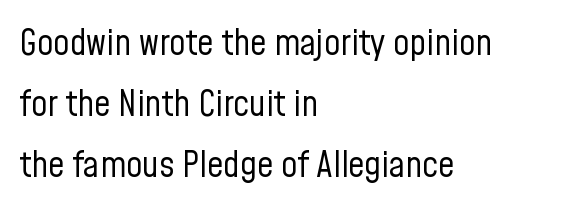
Q: Is the text bold? A: No.
Q: Is the text italic (slanted)? A: No, it is upright.
Q: Is the typeface a serif or a sans-serif typeface? A: Sans-serif.
Q: Is the text underlined? A: No.
Q: How is the paragraph aligned? A: Left-aligned.
Q: Is the spacing between letters normal or unusually wide? A: Normal.
Q: Is the spacing between lines tight, normal or loose? A: Normal.
Q: Width (condensed, normal, or wide)? A: Condensed.
Q: Stroke contrast? A: Low.
Q: x-height? A: Medium.
Q: Monospaced? A: No.
